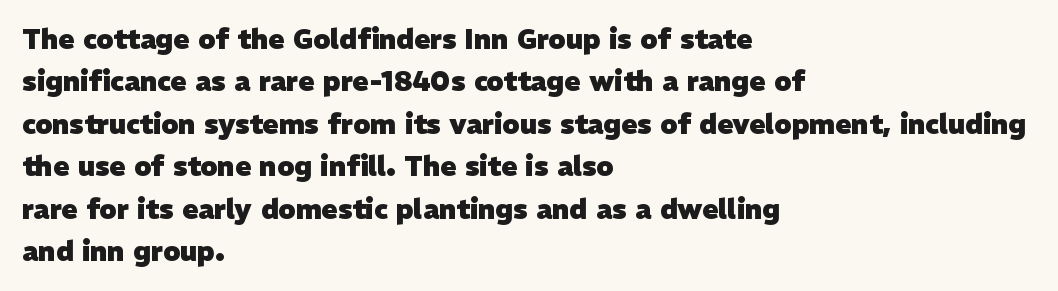
The letterforms sit shoulder to shoulder at normal distance. Typeset ragged right — the left edge is the straight one. The words here are not underlined. Regular leading. The characters look thick and weighty, a clear bold.
